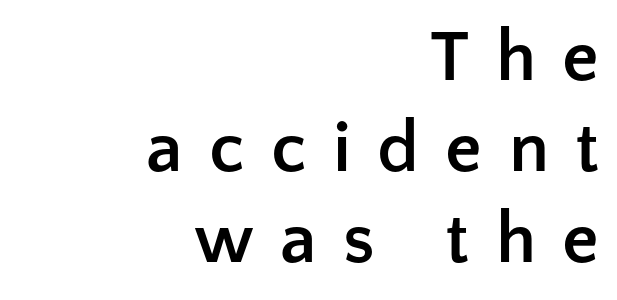
The image shows 73 px semibold sans-serif type, upright; set right-aligned, normal line spacing (1.25x), unusually wide letter spacing (+0.36 em), not underlined; low stroke contrast and a medium x-height.
